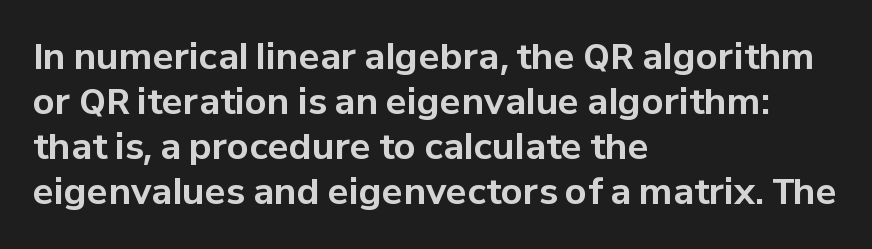
The image shows 35 px bold sans-serif type, upright; set left-aligned, normal line spacing (1.29x), normal letter spacing, not underlined; low stroke contrast and a medium x-height.
